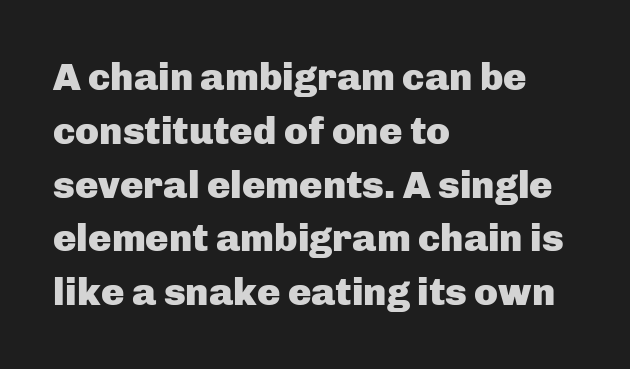
The image shows 39 px heavy sans-serif type, upright; set left-aligned, normal line spacing (1.38x), normal letter spacing, not underlined; low stroke contrast and a medium x-height.
